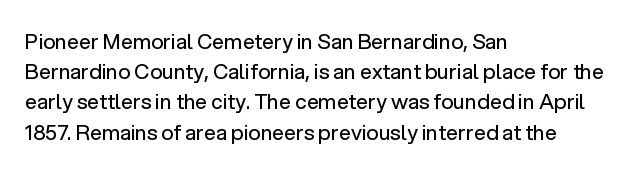
The image shows 21 px text type, upright; set left-aligned, normal line spacing (1.44x), normal letter spacing, not underlined.
